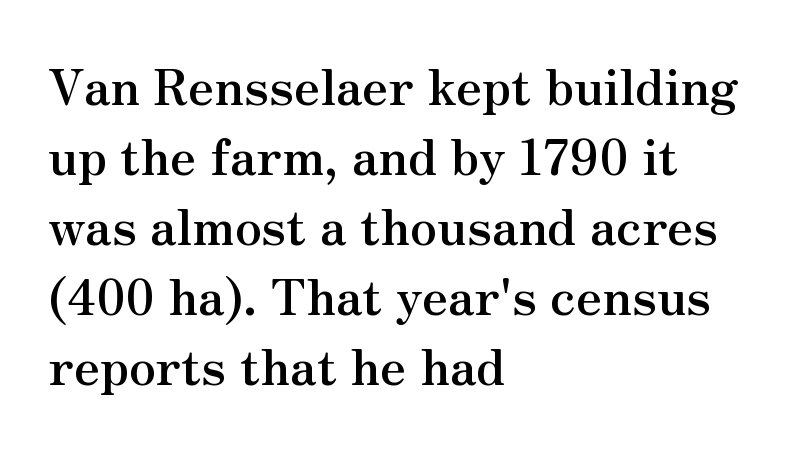
The image shows 49 px semibold serif type, upright; set left-aligned, normal line spacing (1.43x), normal letter spacing, not underlined; medium stroke contrast and a small x-height.
